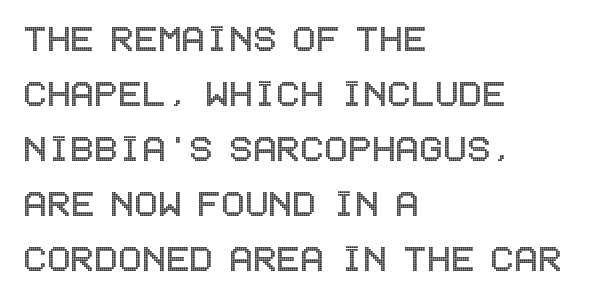
Q: Is the text italic (slanted)? A: No, it is upright.
Q: Is the text underlined? A: No.
Q: How is the paragraph aligned? A: Left-aligned.
Q: Is the spacing between letters normal or unusually wide? A: Normal.
Q: Is the spacing between lines tight, normal or loose? A: Normal.
Q: Width (condensed, normal, or wide)? A: Condensed.
Q: x-height? A: Large.
